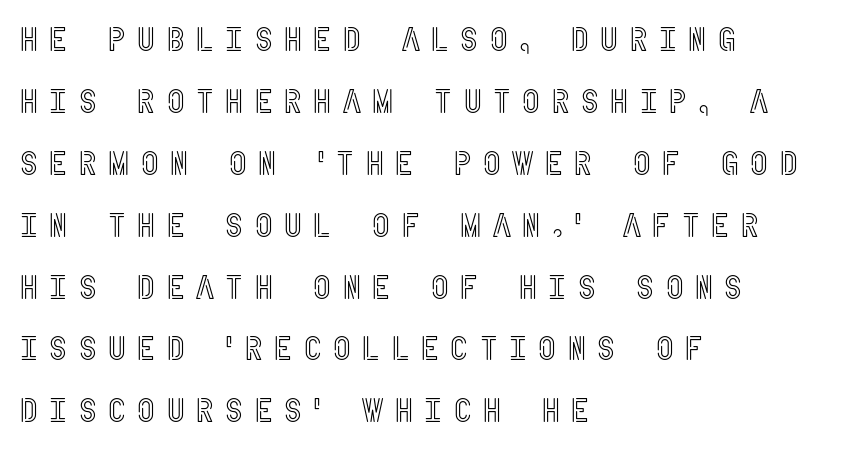
{"italic": "no", "width": "condensed", "x_height": "large", "underline": "no", "align": "left", "line_spacing_ratio": 1.82, "letter_spacing": "wide", "letter_spacing_em": 0.28, "glyph_px": 34}
